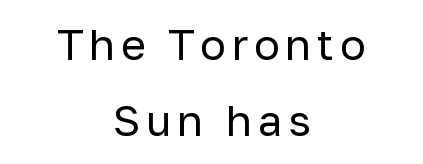
Q: Is the text bold? A: No.
Q: Is the text italic (slanted)? A: No, it is upright.
Q: Is the typeface a serif or a sans-serif typeface? A: Sans-serif.
Q: Is the text underlined? A: No.
Q: How is the paragraph aligned? A: Centered.
Q: Width (condensed, normal, or wide)? A: Normal.
Q: Stroke contrast? A: Low.
Q: x-height? A: Medium.
Q: Monospaced? A: No.
